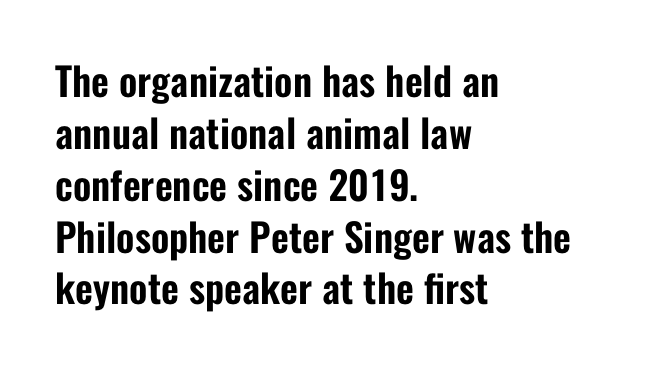
{"serif": "no", "italic": "no", "width": "condensed", "stroke_contrast": "low", "x_height": "medium", "monospaced": "no", "underline": "no", "align": "left", "line_spacing": "normal", "line_spacing_ratio": 1.33, "letter_spacing": "normal", "letter_spacing_em": 0.0, "glyph_px": 39}
